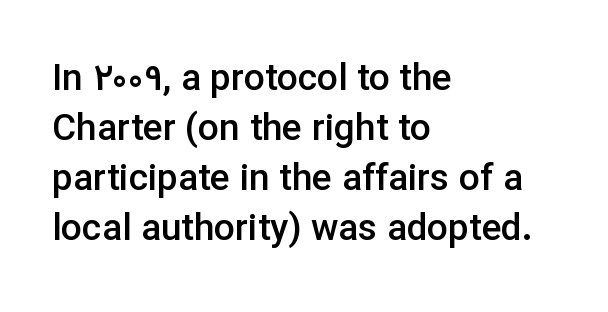
{"serif": "no", "italic": "no", "bold": "semi", "weight": "semibold", "width": "normal", "stroke_contrast": "low", "x_height": "medium", "monospaced": "no", "underline": "no", "align": "left", "line_spacing": "normal", "line_spacing_ratio": 1.35, "letter_spacing": "normal", "letter_spacing_em": 0.0, "glyph_px": 37}
